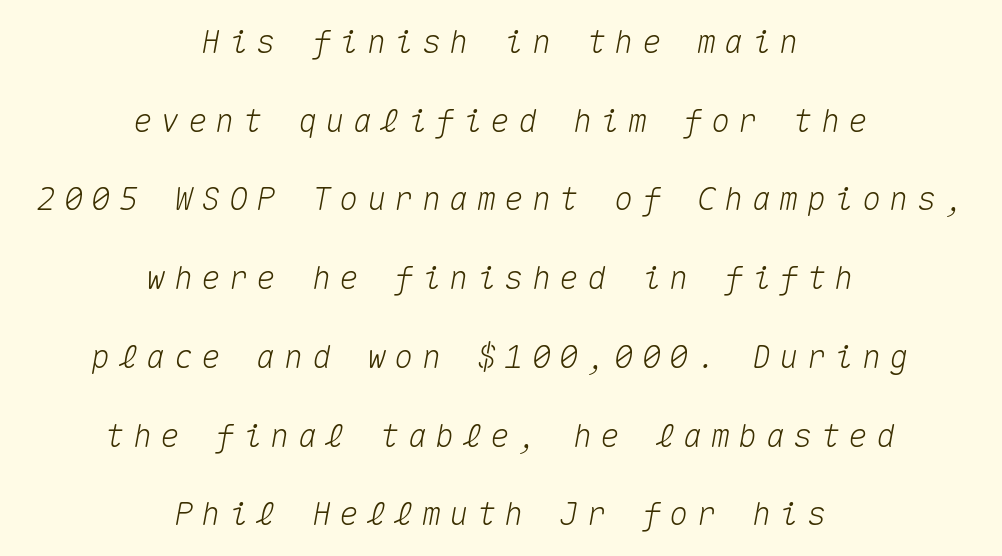
The passage shown has open, widely tracked lettering throughout. The designer dialed line spacing up above the default. Every character sits at an angle, as italics do. Rule under the text: the space is simply empty.
